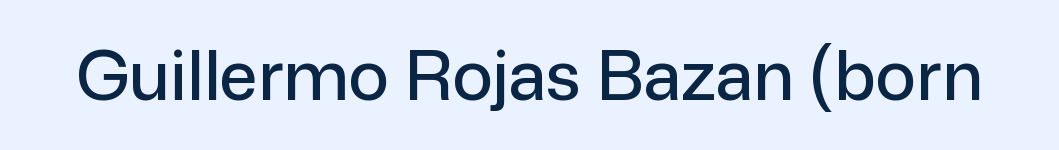
Note: no serifs on the glyphs. The foot of each line stays bare and open. The lettering stays uniformly vertical, giving the passage a roman look. Note the varied advance widths — an 'i' is clearly narrower than an 'm'. Characters follow at the spacing the type designer built in.
